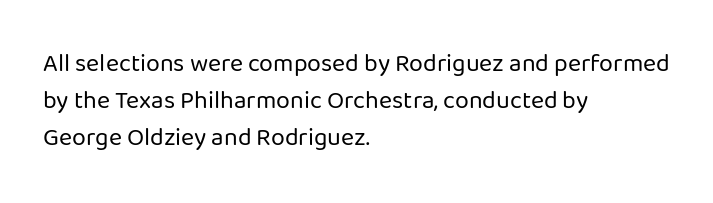
{"italic": "no", "bold": "no", "underline": "no", "align": "left", "line_spacing": "normal", "line_spacing_ratio": 1.48, "letter_spacing": "normal", "letter_spacing_em": 0.0, "glyph_px": 25}
